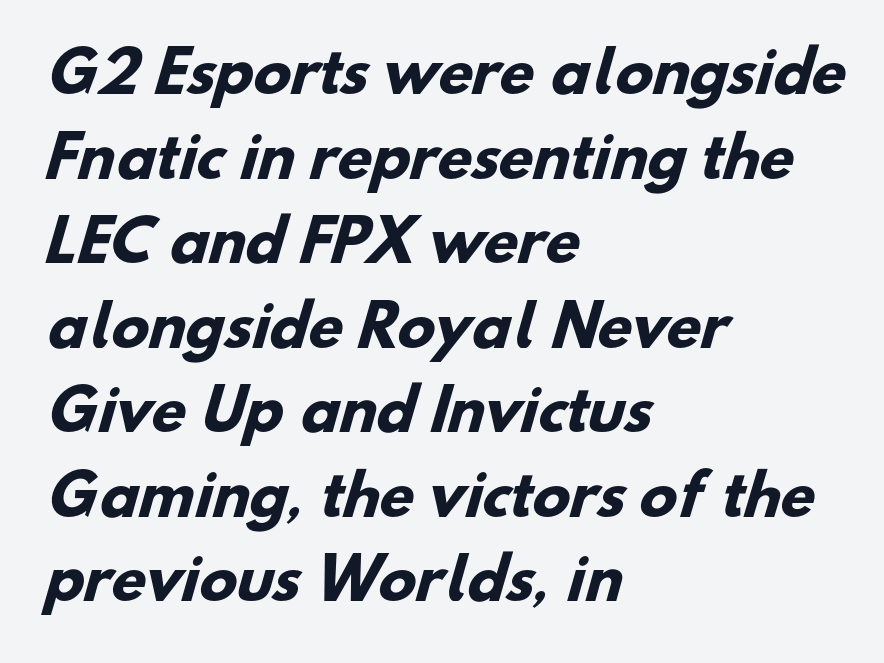
Q: Is the text bold? A: Yes.
Q: Is the typeface a serif or a sans-serif typeface? A: Sans-serif.
Q: Is the text underlined? A: No.
Q: How is the paragraph aligned? A: Left-aligned.
Q: Is the spacing between letters normal or unusually wide? A: Normal.
Q: Is the spacing between lines tight, normal or loose? A: Normal.
Q: Width (condensed, normal, or wide)? A: Normal.
Q: Stroke contrast? A: Low.
Q: x-height? A: Small.
Q: Monospaced? A: No.
